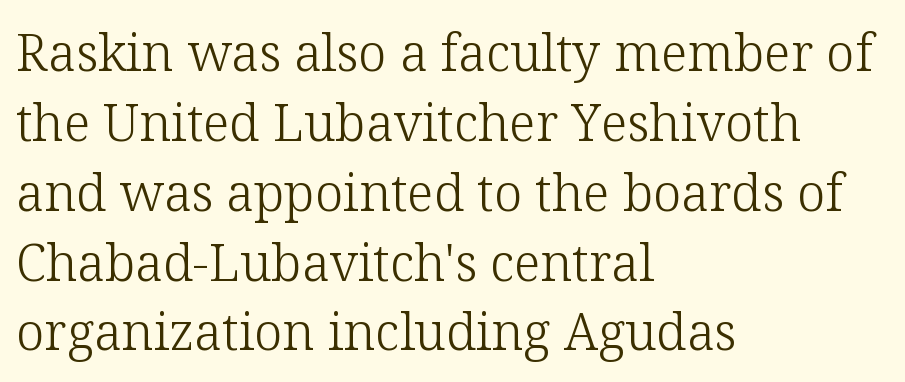
The image shows 51 px light serif type, upright; set left-aligned, normal line spacing (1.37x), normal letter spacing, not underlined; low stroke contrast and a medium x-height.
